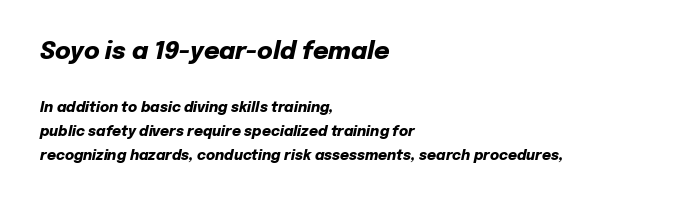
{"italic": "yes", "lean": "right", "slant_degrees": 12, "bold": "yes", "underline": "no", "align": "left", "line_spacing": "normal", "line_spacing_ratio": 1.7, "letter_spacing": "normal", "letter_spacing_em": 0.0, "larger_block": "first", "size_ratio": 1.71, "glyph_px": 24}
